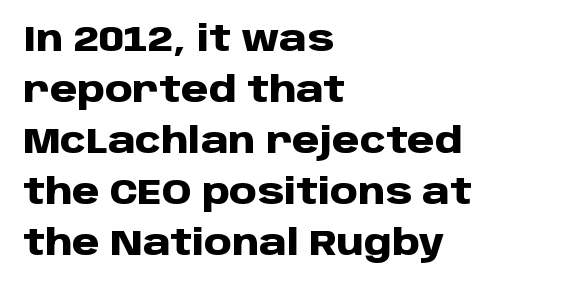
{"serif": "no", "italic": "no", "bold": "yes", "weight": "heavy", "width": "normal", "stroke_contrast": "low", "x_height": "large", "monospaced": "no", "underline": "no", "align": "left", "line_spacing": "normal", "line_spacing_ratio": 1.46, "letter_spacing": "normal", "letter_spacing_em": 0.0, "glyph_px": 35}
